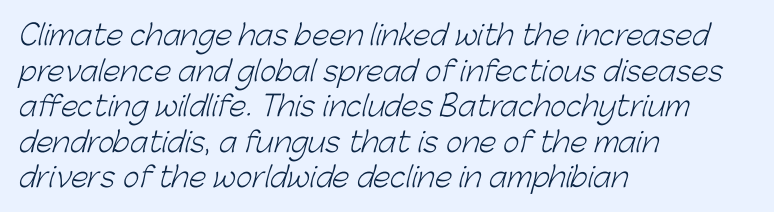
Q: Is the text bold? A: No.
Q: Is the typeface a serif or a sans-serif typeface? A: Sans-serif.
Q: Is the text underlined? A: No.
Q: How is the paragraph aligned? A: Left-aligned.
Q: Is the spacing between letters normal or unusually wide? A: Normal.
Q: Is the spacing between lines tight, normal or loose? A: Normal.
Q: Width (condensed, normal, or wide)? A: Normal.
Q: Stroke contrast? A: Low.
Q: x-height? A: Medium.
Q: Monospaced? A: No.
